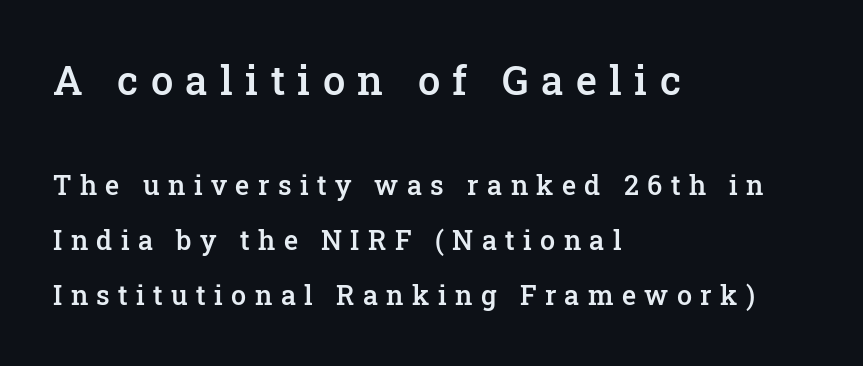
Spacing between characters has been opened up far beyond the box default. Plain, unruled lines of type. Size contrast runs from large at the top to small at the bottom. Yep, those are serifs on the letters. The rendering uses a large line-height, opening up the rows.
